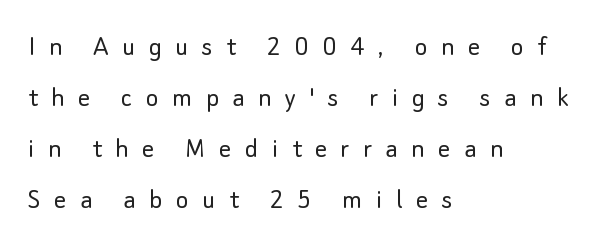
The letters advance in unequal steps, a hallmark of proportional type. Is the stroke heavy? The answer is a plain regular-or-lighter. Classification — sans serif. A typesetter would call this heavily tracked-out type. Every row of glyphs begins at an identical x-position on the left. Designer's note — italics off, roman on.
